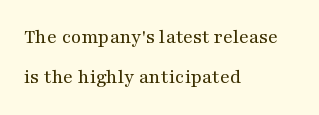
Q: Is the text bold? A: No.
Q: Is the text italic (slanted)? A: No, it is upright.
Q: Is the text underlined? A: No.
Q: How is the paragraph aligned? A: Left-aligned.
Q: Is the spacing between letters normal or unusually wide? A: Normal.
Q: Is the spacing between lines tight, normal or loose? A: Loose.
